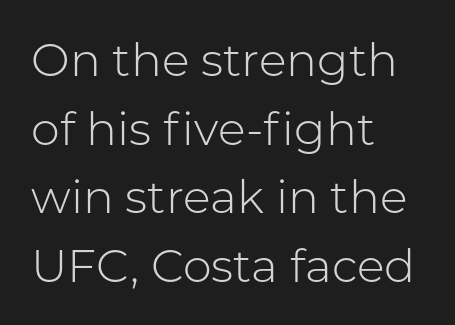
The image shows 46 px light sans-serif type, upright; set left-aligned, normal line spacing (1.49x), normal letter spacing, not underlined; low stroke contrast and a medium x-height.
